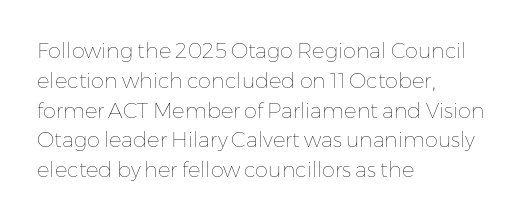
{"italic": "no", "bold": "no", "underline": "no", "align": "left", "line_spacing": "normal", "line_spacing_ratio": 1.42, "letter_spacing": "normal", "letter_spacing_em": 0.0, "glyph_px": 21}
